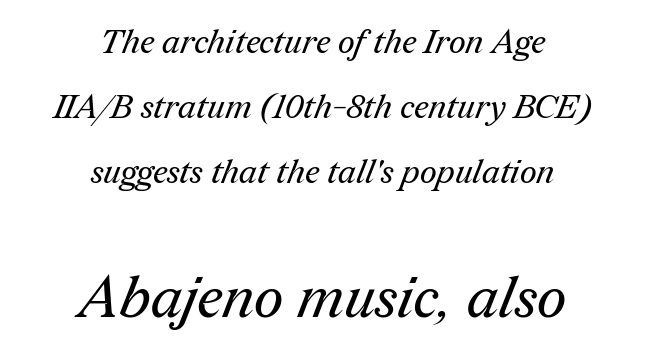
{"serif": "yes", "bold": "no", "weight": "regular", "width": "normal", "stroke_contrast": "medium", "x_height": "medium", "monospaced": "no", "underline": "no", "align": "center", "line_spacing": "loose", "line_spacing_ratio": 1.97, "letter_spacing": "normal", "letter_spacing_em": 0.0, "larger_block": "second", "size_ratio": 1.76, "glyph_px": 58}
